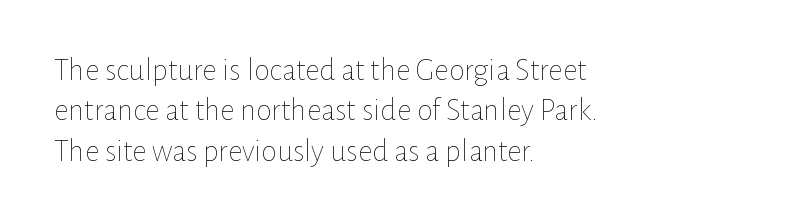
Posture: vertical. Compared with typical paragraphs, the rows here are spaced about the same. Every row of glyphs begins at an identical x-position on the left. Here the designer chose a conventional face with non-uniform glyph widths. The horizontal fit of the characters is conventional and even.
